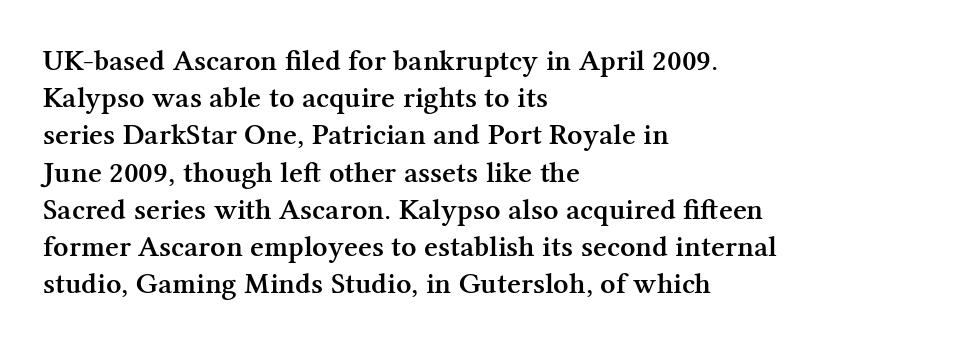
The image shows 30 px semibold serif type, upright; set left-aligned, line spacing 1.24x, normal letter spacing, not underlined; medium stroke contrast and a medium x-height.
